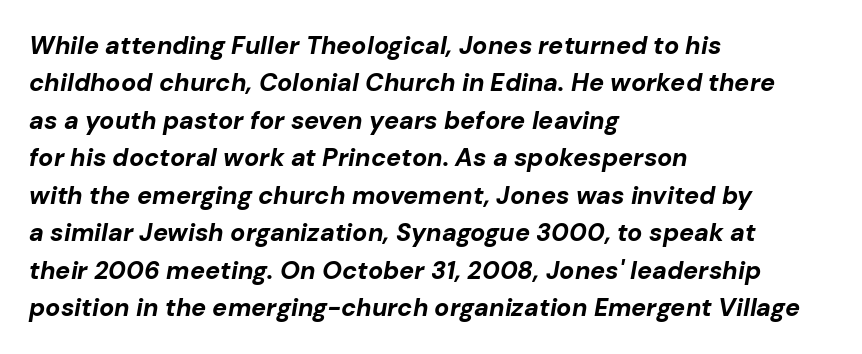
Anything drawn beneath the words? Only blank space. This sample uses an oblique cut, with every glyph tilted off the vertical. Heavy, bold letterforms. Inter-character spacing is left at the font's built-in metrics. Is the block centered? No — it sits flush against the left margin.
